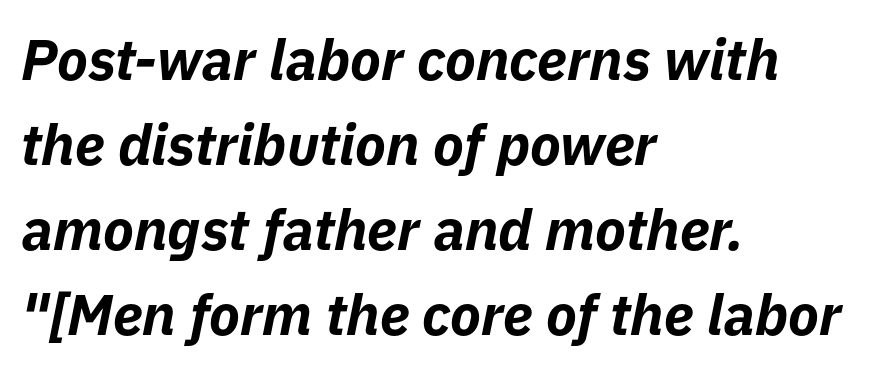
{"italic": "yes", "lean": "right", "slant_degrees": 11, "bold": "yes", "weight": "bold", "width": "normal", "stroke_contrast": "low", "x_height": "medium", "monospaced": "no", "underline": "no", "align": "left", "line_spacing": "normal", "line_spacing_ratio": 1.49, "letter_spacing": "normal", "letter_spacing_em": 0.0, "glyph_px": 57}
